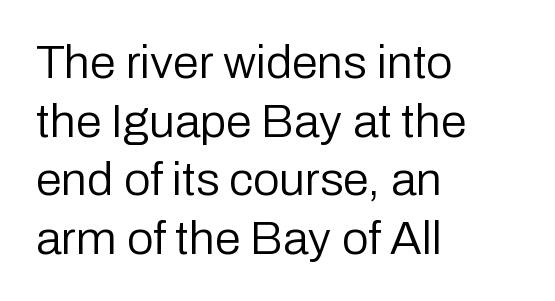
A typesetter would label this face a sans. The specimen reads as upright at a glance. The letters advance in unequal steps, a hallmark of proportional type. Standard letterfit; no display-style spreading of the glyphs.
